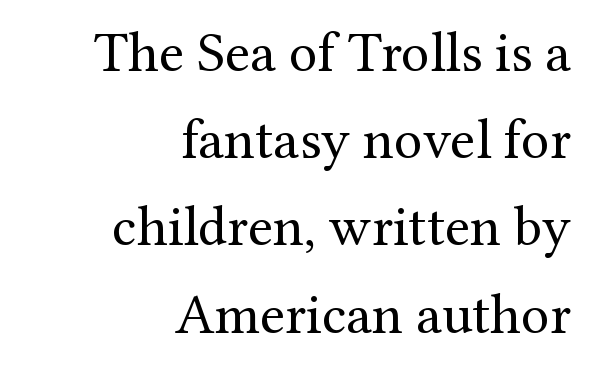
{"serif": "yes", "italic": "no", "bold": "no", "weight": "regular", "width": "normal", "stroke_contrast": "medium", "x_height": "medium", "monospaced": "no", "underline": "no", "align": "right", "line_spacing": "normal", "line_spacing_ratio": 1.53, "letter_spacing": "normal", "letter_spacing_em": 0.0, "glyph_px": 57}
